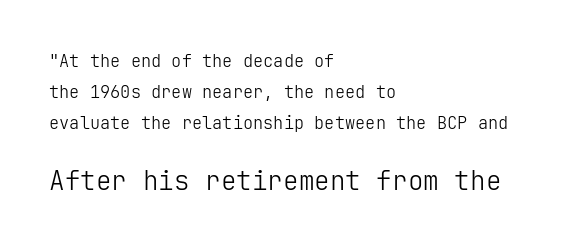
Q: Is the text bold? A: No.
Q: Is the text italic (slanted)? A: No, it is upright.
Q: Is the text underlined? A: No.
Q: How is the paragraph aligned? A: Left-aligned.
Q: Is the spacing between letters normal or unusually wide? A: Normal.
Q: Which block of text is set in a larger size, the first (top) or the second (bottom)? A: The second (bottom) one.
